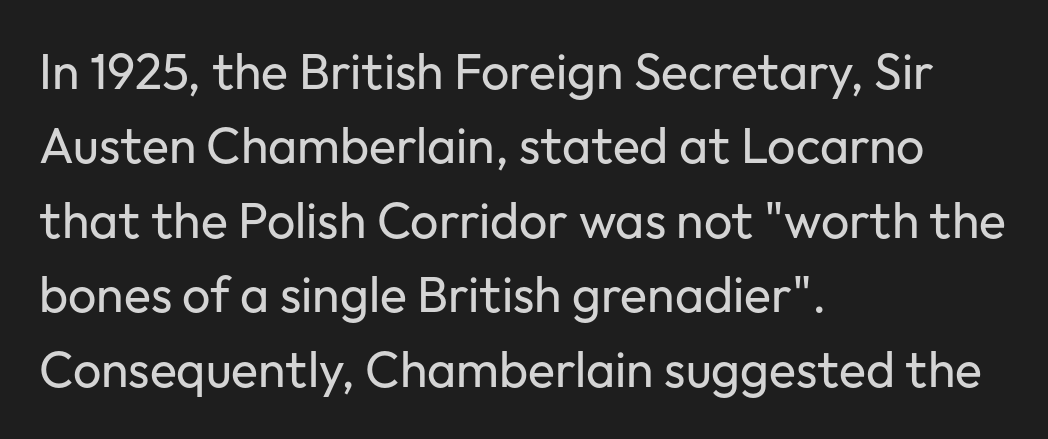
The image shows 50 px regular-weight sans-serif type, upright; set left-aligned, normal line spacing (1.49x), normal letter spacing, not underlined; low stroke contrast and a medium x-height.
